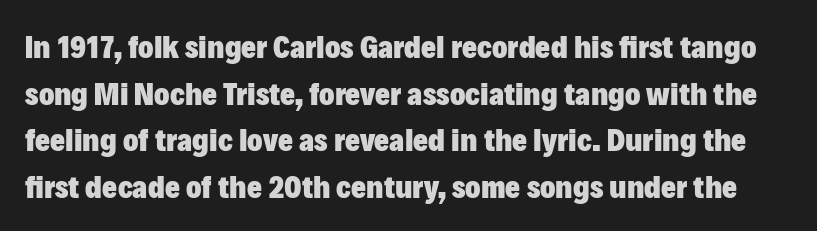
Q: Is the text bold? A: Yes.
Q: Is the text italic (slanted)? A: No, it is upright.
Q: Is the typeface a serif or a sans-serif typeface? A: Sans-serif.
Q: Is the text underlined? A: No.
Q: Is the spacing between letters normal or unusually wide? A: Normal.
Q: Is the spacing between lines tight, normal or loose? A: Normal.
Q: Width (condensed, normal, or wide)? A: Normal.
Q: Stroke contrast? A: Low.
Q: x-height? A: Medium.
Q: Monospaced? A: No.
